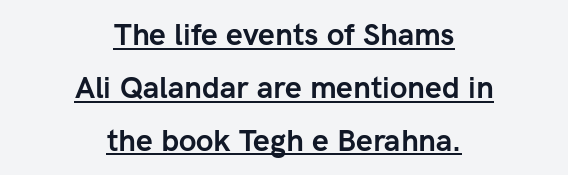
Note the varied advance widths — an 'i' is clearly narrower than an 'm'. A baseline rule has been typeset under these characters. The passage is arranged like a title page — every line centered. Here the glyphs are tracked normally, forming tight word shapes. The characters display no serif detailing; their extremities are plain.
